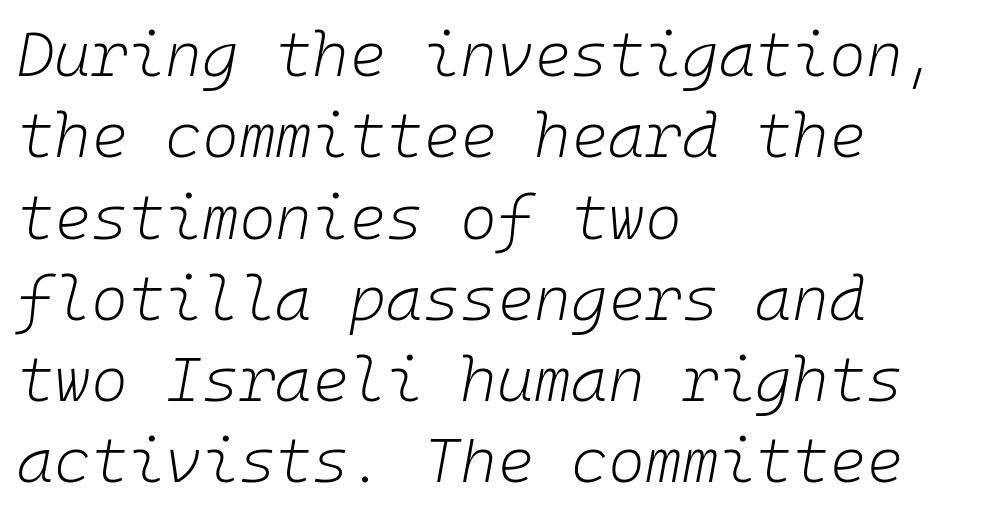
Q: Is the text bold? A: No.
Q: Is the text italic (slanted)? A: Yes, it leans right by about 10 degrees.
Q: Is the text underlined? A: No.
Q: How is the paragraph aligned? A: Left-aligned.
Q: Is the spacing between letters normal or unusually wide? A: Normal.
Q: Is the spacing between lines tight, normal or loose? A: Normal.
Q: Width (condensed, normal, or wide)? A: Normal.
Q: Stroke contrast? A: Low.
Q: x-height? A: Medium.
Q: Monospaced? A: Yes.
